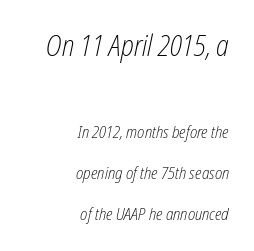
Q: Is the text bold? A: No.
Q: Is the text italic (slanted)? A: Yes, it leans right by about 12 degrees.
Q: Is the text underlined? A: No.
Q: How is the paragraph aligned? A: Right-aligned.
Q: Is the spacing between letters normal or unusually wide? A: Normal.
Q: Is the spacing between lines tight, normal or loose? A: Loose.
Q: Which block of text is set in a larger size, the first (top) or the second (bottom)? A: The first (top) one.
Q: Width (condensed, normal, or wide)? A: Condensed.
Q: Stroke contrast? A: Low.
Q: x-height? A: Medium.
Q: Monospaced? A: No.
